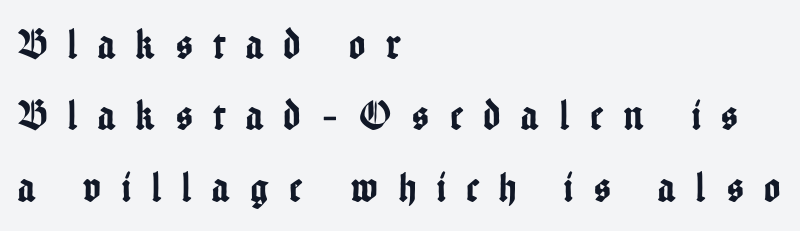
A normal amount of white space separates one row of letters from the next. Honestly, there is no underline to notice here at all. The line texture is sparse and dotted thanks to wide tracking. Character widths vary here, with narrow letters taking less room than wide ones.
